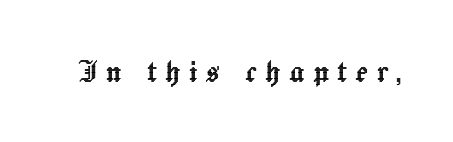
Q: Is the text italic (slanted)? A: No, it is upright.
Q: Is the text underlined? A: No.
Q: Is the spacing between letters normal or unusually wide? A: Unusually wide.
Q: Width (condensed, normal, or wide)? A: Normal.
Q: x-height? A: Medium.
Q: Monospaced? A: No.
